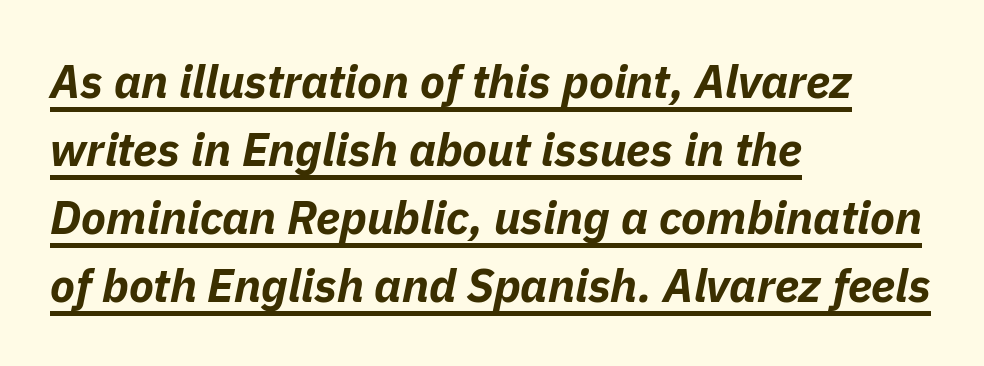
The image shows 46 px bold type, italic (leaning right); set left-aligned, normal line spacing (1.48x), normal letter spacing, underlined; low stroke contrast and a medium x-height.
